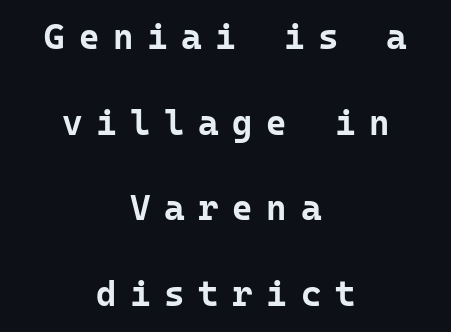
{"serif": "no", "italic": "no", "bold": "yes", "weight": "bold", "width": "normal", "stroke_contrast": "low", "x_height": "medium", "monospaced": "yes", "underline": "no", "align": "center", "line_spacing": "loose", "line_spacing_ratio": 2.45, "letter_spacing": "wide", "letter_spacing_em": 0.39, "glyph_px": 35}
